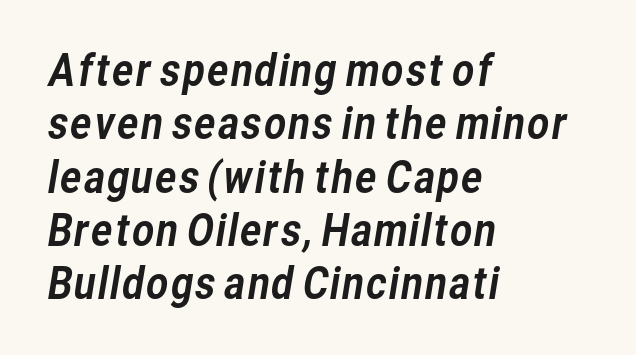
The image shows 43 px sans-serif type; set left-aligned, line spacing 1.24x, normal letter spacing, not underlined; low stroke contrast and a medium x-height.
